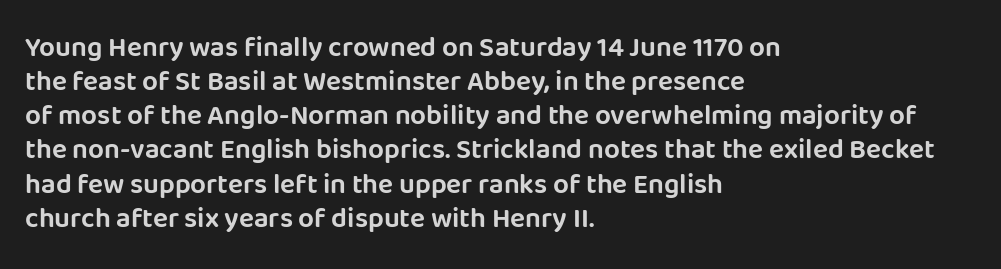
{"serif": "no", "italic": "no", "width": "normal", "stroke_contrast": "low", "x_height": "large", "monospaced": "no", "underline": "no", "align": "left", "line_spacing_ratio": 1.22, "letter_spacing": "normal", "letter_spacing_em": 0.0, "glyph_px": 28}
